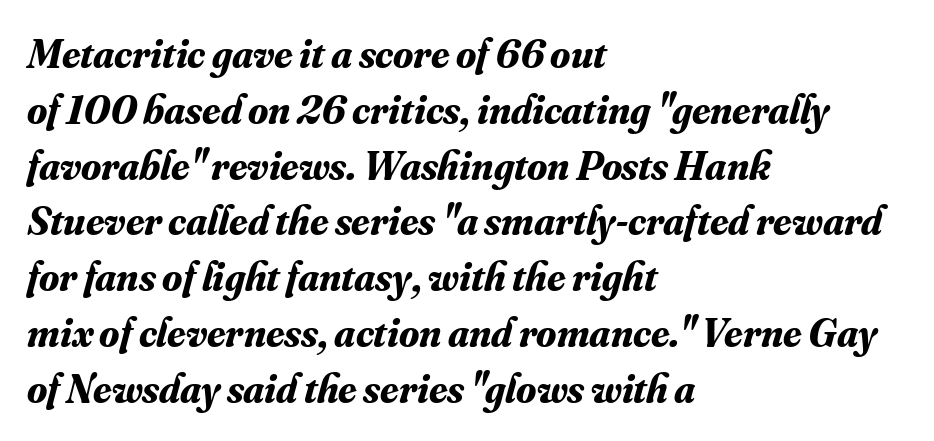
{"serif": "yes", "italic": "yes", "lean": "right", "slant_degrees": 16, "bold": "yes", "weight": "bold", "width": "normal", "stroke_contrast": "medium", "x_height": "small", "monospaced": "no", "underline": "no", "align": "left", "line_spacing": "normal", "line_spacing_ratio": 1.36, "letter_spacing": "normal", "letter_spacing_em": 0.0, "glyph_px": 41}
